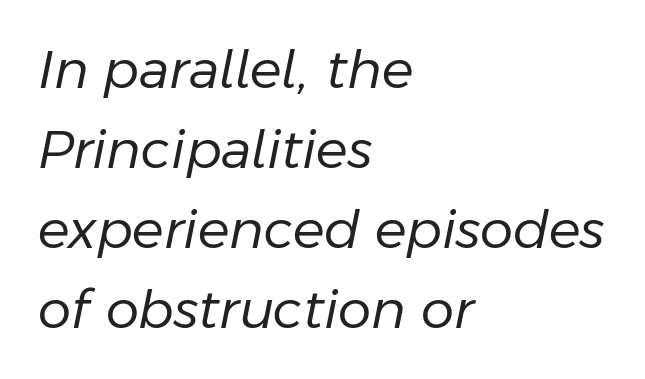
The passage shown stacks its lines at a standard gap. Designer's note — italics engaged. If you drew a ruler down the left edge, every line would touch it. The characters are drawn with everyday or finer stroke widths. Clear beneath every line of the passage.
